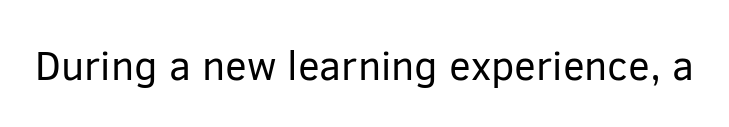
The strip under each line holds only bare page. Summary of weight: not heavy and not bold. Do the letters lean? They stand straight. A typesetter would call this zero additional tracking. Note: no serifs on the glyphs.
